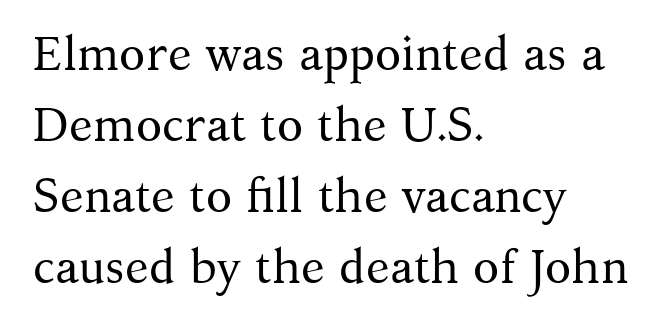
Left-aligned paragraph, ragged on the right. In terms of leading, this rendering sits right in the middle. Think of a printed novel: that variable character pitch is what you see here. Posture: vertical. Is this a heavy cut? Hardly; it is regular or lighter. Letters rest on an invisible, unmarked baseline.
